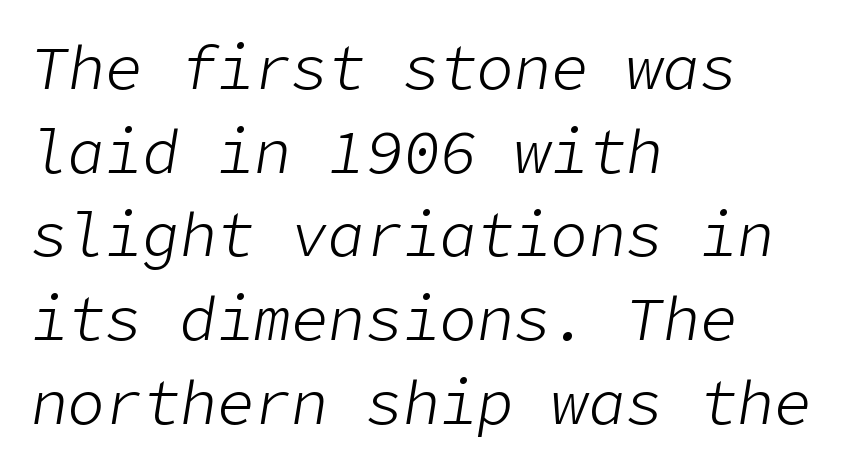
Q: Is the text bold? A: No.
Q: Is the text italic (slanted)? A: Yes, it leans right by about 9 degrees.
Q: Is the text underlined? A: No.
Q: How is the paragraph aligned? A: Left-aligned.
Q: Is the spacing between letters normal or unusually wide? A: Normal.
Q: Is the spacing between lines tight, normal or loose? A: Normal.
Q: Width (condensed, normal, or wide)? A: Normal.
Q: Stroke contrast? A: Low.
Q: x-height? A: Medium.
